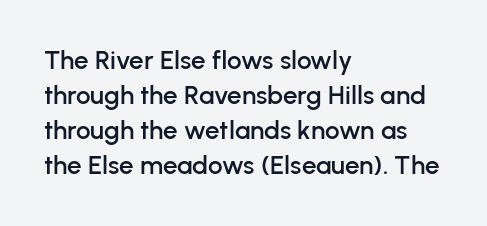
The image shows 26 px text type, upright; set left-aligned, normal line spacing (1.35x), normal letter spacing, not underlined.
